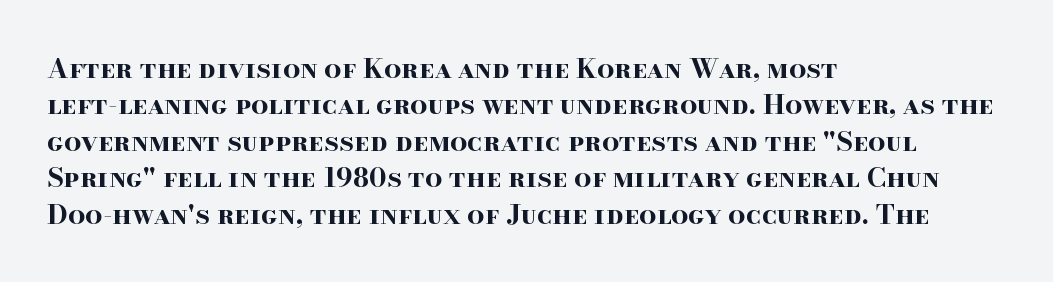
{"italic": "no", "bold": "yes", "underline": "no", "align": "left", "line_spacing": "normal", "line_spacing_ratio": 1.35, "letter_spacing": "normal", "letter_spacing_em": 0.0, "glyph_px": 27}
